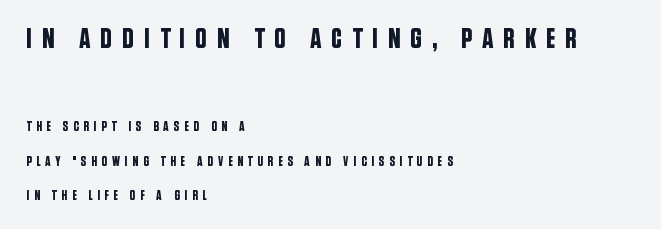
The image shows 29 px condensed sans-serif type, upright; set left-aligned, loose line spacing (2.45x), unusually wide letter spacing (+0.33 em), not underlined; the first (top) block is 2.07x larger; low stroke contrast and a large x-height.
